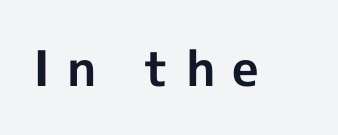
Q: Is the text bold? A: Yes.
Q: Is the text italic (slanted)? A: No, it is upright.
Q: Is the typeface a serif or a sans-serif typeface? A: Sans-serif.
Q: Is the text underlined? A: No.
Q: Is the spacing between letters normal or unusually wide? A: Unusually wide.
Q: Width (condensed, normal, or wide)? A: Normal.
Q: x-height? A: Medium.
Q: Monospaced? A: No.
